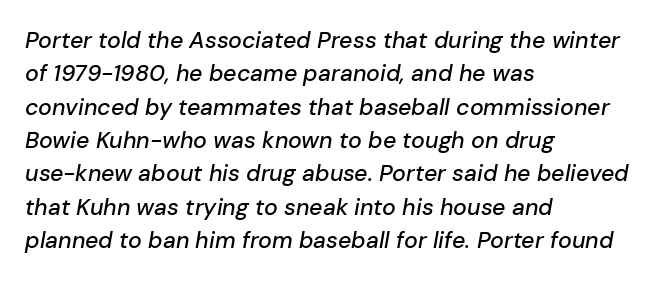
The image shows 23 px text type, italic (leaning right); set left-aligned, normal line spacing (1.45x), normal letter spacing, not underlined.
